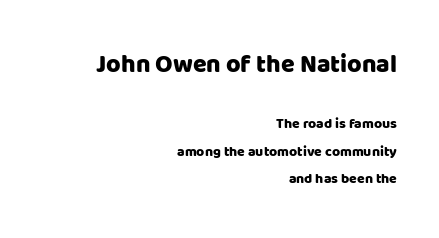
{"italic": "no", "underline": "no", "align": "right", "line_spacing": "loose", "line_spacing_ratio": 1.97, "letter_spacing": "normal", "letter_spacing_em": 0.0, "larger_block": "first", "size_ratio": 1.79, "glyph_px": 25}
